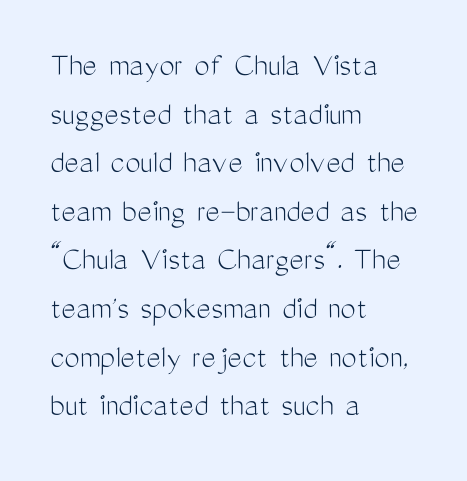
Each letter keeps its own natural width here, so spacing adapts to shape. This rendering uses left alignment, leaving the right contour irregular. Typographically, this falls in the sans-serif category. Letter spacing: default. Only glyphs here, with clear space below each row.
